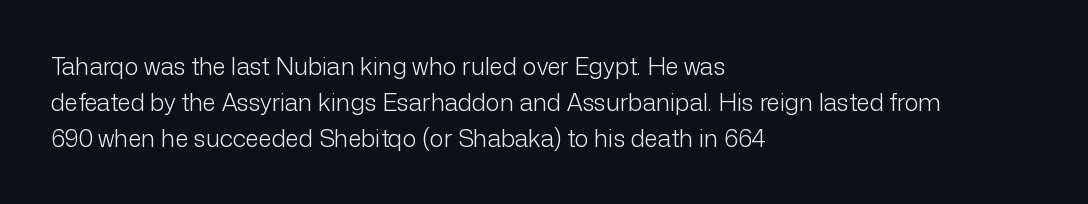
The setting favours the left margin, as ordinary paragraphs usually do. Upright lettering throughout. Letter spacing: default. No chunkiness to these letters — they're not bold.
